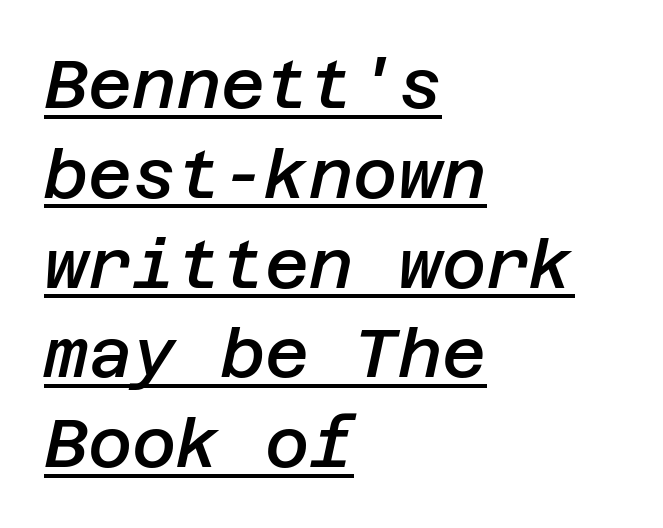
Q: Is the text bold? A: Semi-bold.
Q: Is the text italic (slanted)? A: Yes, it leans right by about 12 degrees.
Q: Is the text underlined? A: Yes.
Q: How is the paragraph aligned? A: Left-aligned.
Q: Is the spacing between letters normal or unusually wide? A: Normal.
Q: Is the spacing between lines tight, normal or loose? A: Normal.
Q: Width (condensed, normal, or wide)? A: Normal.
Q: Stroke contrast? A: Low.
Q: x-height? A: Large.
